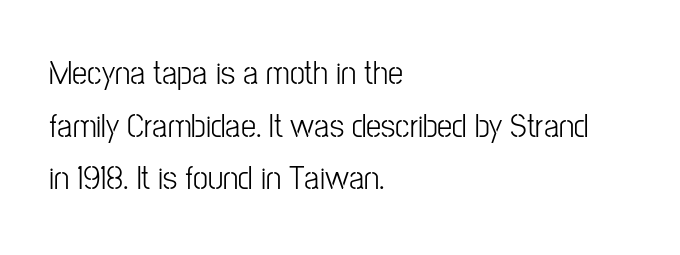
The image shows 34 px light, condensed sans-serif type, upright; set left-aligned, normal line spacing (1.55x), normal letter spacing, not underlined; low stroke contrast and a medium x-height.
